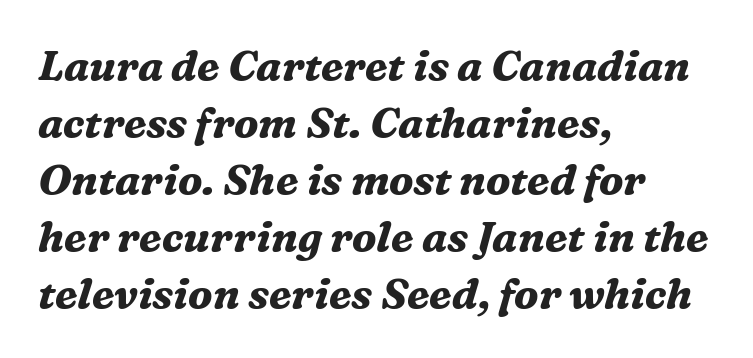
Do the characters align in a grid? No, the font is proportional. The letters carry serifs — small finishing strokes at the ends of their stems. Does extra space separate the letters? No, they use regular spacing. Regarding leading, the lines here are spaced in the standard way. Does the weight exceed regular? Yes, all the way to bold. Quick note: italic.
